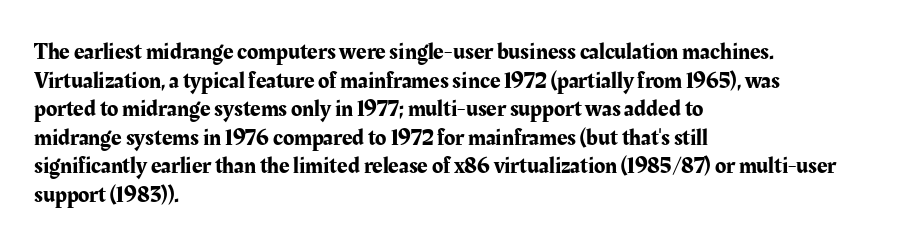
The image shows 23 px text type, upright; set left-aligned, line spacing 1.24x, normal letter spacing, not underlined.
